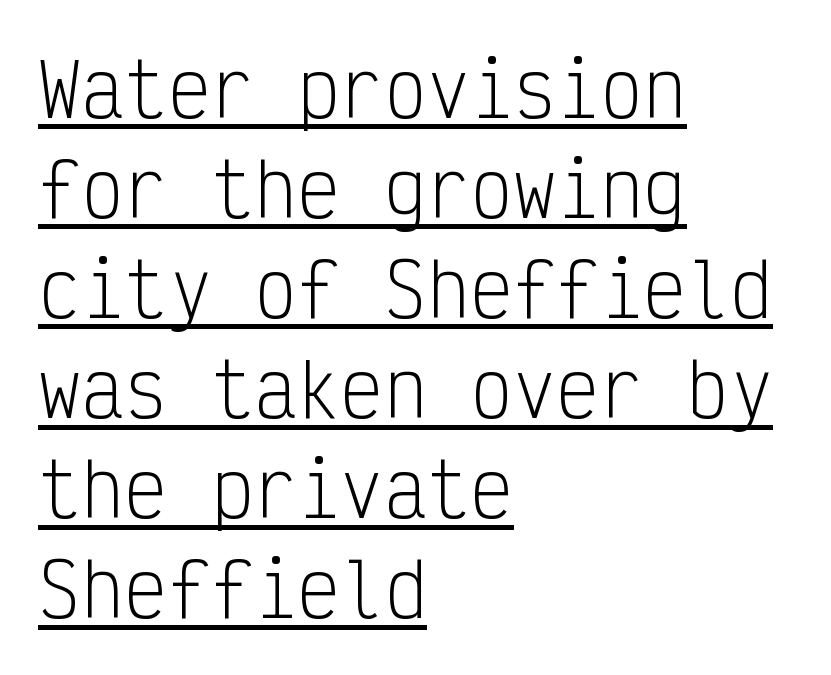
Q: Is the text bold? A: No.
Q: Is the text italic (slanted)? A: No, it is upright.
Q: Is the typeface a serif or a sans-serif typeface? A: Sans-serif.
Q: Is the text underlined? A: Yes.
Q: How is the paragraph aligned? A: Left-aligned.
Q: Is the spacing between letters normal or unusually wide? A: Normal.
Q: Is the spacing between lines tight, normal or loose? A: Normal.
Q: Width (condensed, normal, or wide)? A: Condensed.
Q: Stroke contrast? A: Low.
Q: x-height? A: Medium.
Q: Monospaced? A: Yes.
